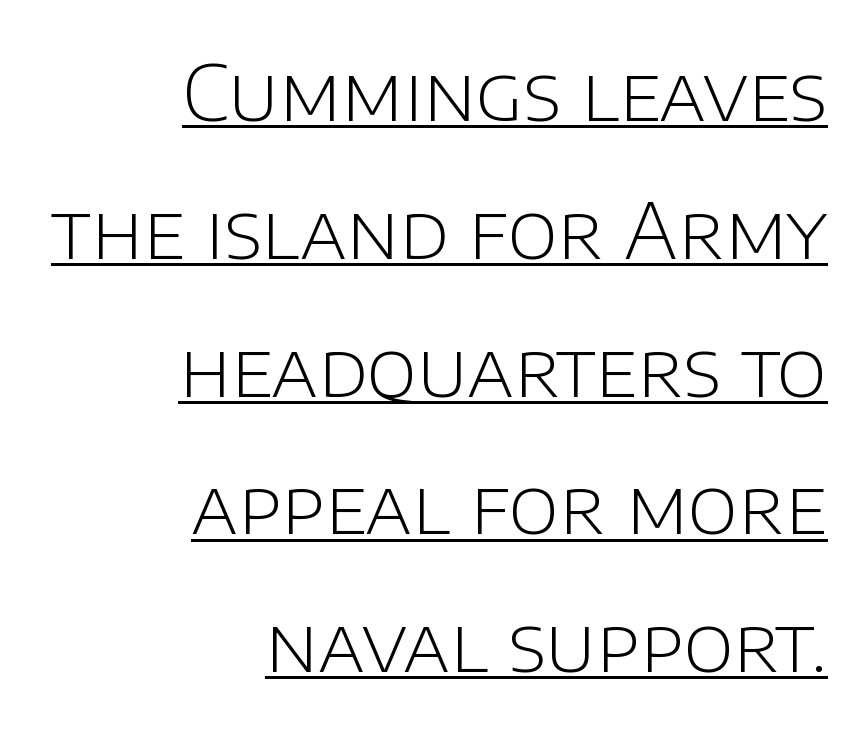
The image shows 77 px light sans-serif type, upright; set right-aligned, line spacing 1.79x, normal letter spacing, underlined; low stroke contrast and a large x-height.
